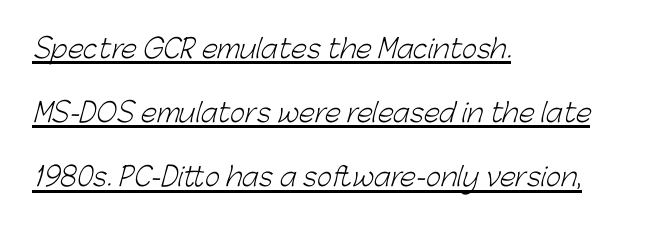
Line starts are locked; line ends wander. Letter spacing: default. Is this a heavy cut? Hardly; it is regular or lighter. Rows of type keep a wide berth in the vertical direction.
